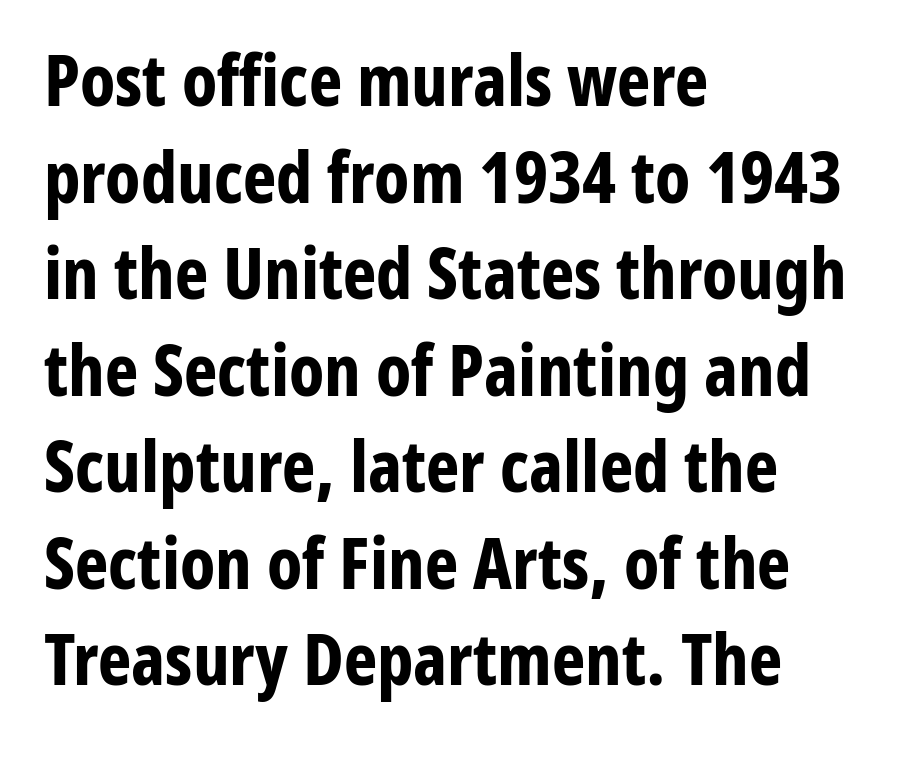
The passage shown is typed in a proportional face where columns would drift. Rendered with straight, roman letterforms. The face used here is a sans, in the tradition of grotesques and geometrics. The specimen omits any rule beneath the text block's lines. Default kerning and tracking; the words read as compact shapes.
